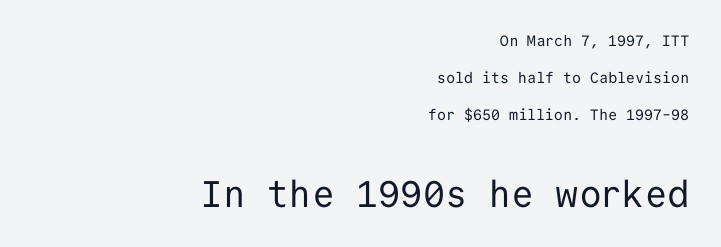
The image shows 37 px regular-weight sans-serif type, upright, monospaced; set right-aligned, loose line spacing (2.47x), normal letter spacing, not underlined; the second (bottom) block is 2.47x larger; low stroke contrast and a medium x-height.
